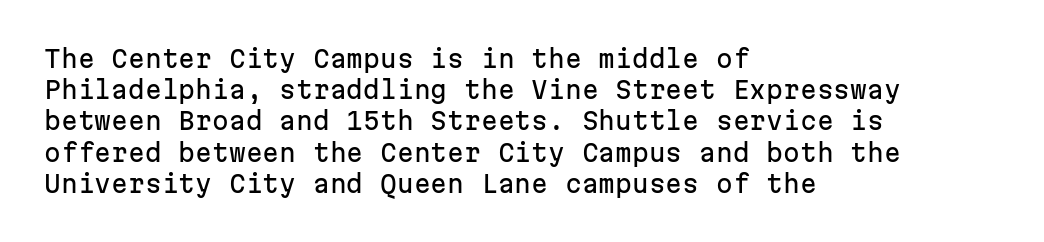
{"italic": "no", "underline": "no", "align": "left", "line_spacing": "normal", "line_spacing_ratio": 1.3, "letter_spacing": "normal", "letter_spacing_em": 0.0, "glyph_px": 24}
